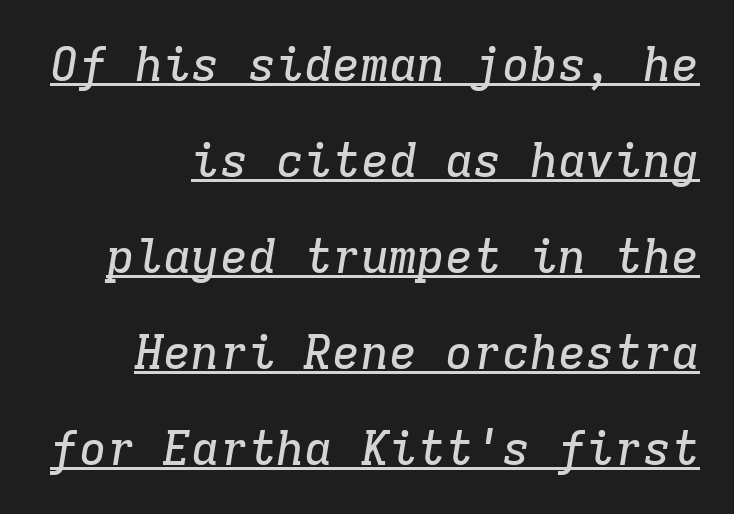
{"serif": "yes", "italic": "yes", "lean": "right", "slant_degrees": 9, "width": "normal", "stroke_contrast": "low", "x_height": "medium", "monospaced": "yes", "underline": "yes", "align": "right", "line_spacing": "loose", "line_spacing_ratio": 2.04, "letter_spacing": "normal", "letter_spacing_em": 0.0, "glyph_px": 47}
